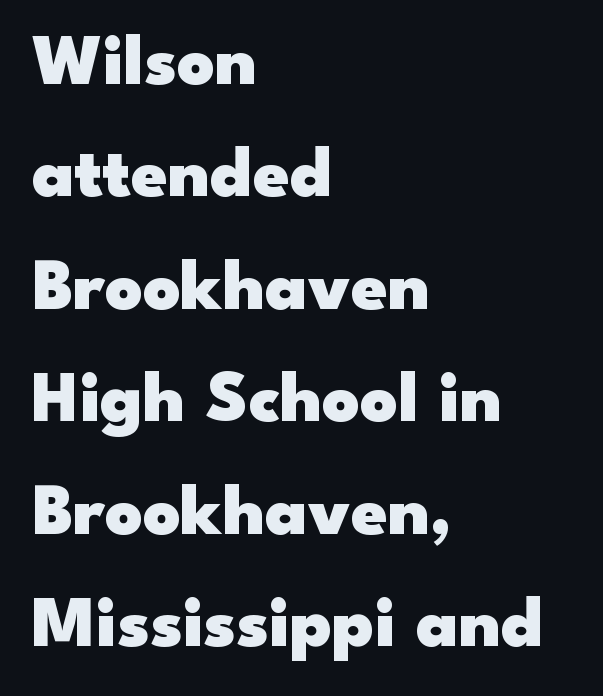
This is sans-serif lettering, the kind often seen on screens and signage. The letters advance in unequal steps, a hallmark of proportional type. Posture: vertical. Leading: standard. The letters are bold, with thick, heavy strokes.
